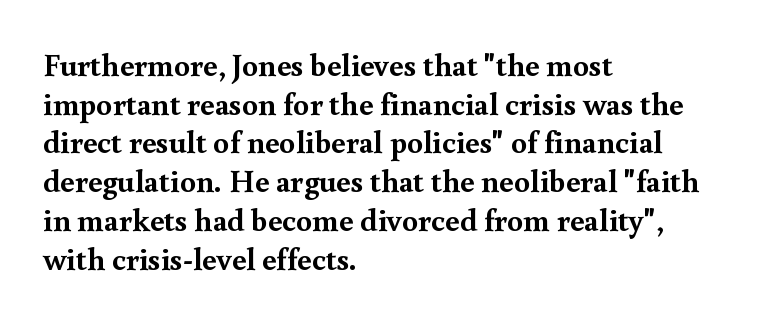
Q: Is the text bold? A: Yes.
Q: Is the text italic (slanted)? A: No, it is upright.
Q: Is the typeface a serif or a sans-serif typeface? A: Serif.
Q: Is the text underlined? A: No.
Q: How is the paragraph aligned? A: Left-aligned.
Q: Is the spacing between letters normal or unusually wide? A: Normal.
Q: Width (condensed, normal, or wide)? A: Normal.
Q: x-height? A: Small.
Q: Monospaced? A: No.
